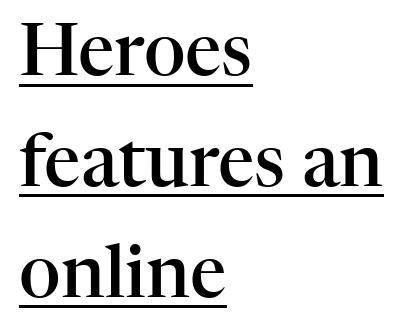
The image shows 72 px semibold serif type, upright; set left-aligned, normal line spacing (1.54x), normal letter spacing, underlined; high stroke contrast and a medium x-height.
